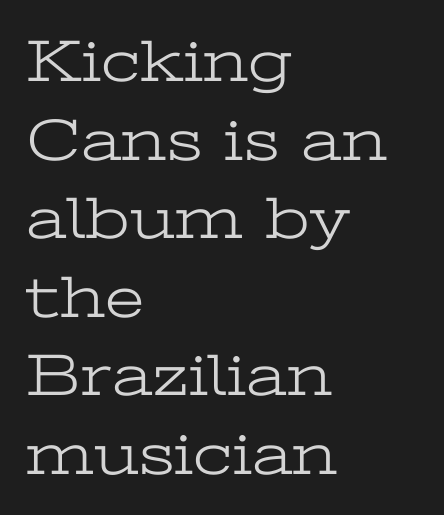
{"serif": "yes", "italic": "no", "bold": "no", "weight": "light", "width": "wide", "stroke_contrast": "low", "x_height": "medium", "monospaced": "no", "underline": "no", "align": "left", "line_spacing": "normal", "line_spacing_ratio": 1.31, "letter_spacing": "normal", "letter_spacing_em": 0.0, "glyph_px": 60}
